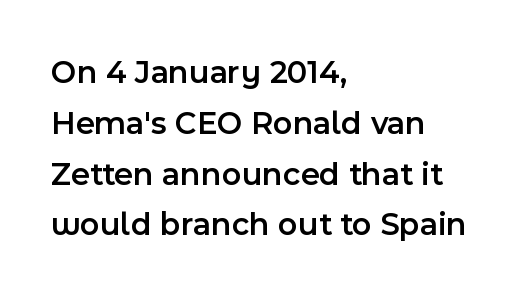
Just letters on the line, the space beneath them empty. Which margin do the lines hug? The left one — the right edge is uneven. Is this a fixed-width face? No — the glyphs have proportional, varying widths. Designer's note — italics off, roman on. Summary of weight: moderately heavy, a semibold. The block of text has a typical density, with ordinary space between rows.
